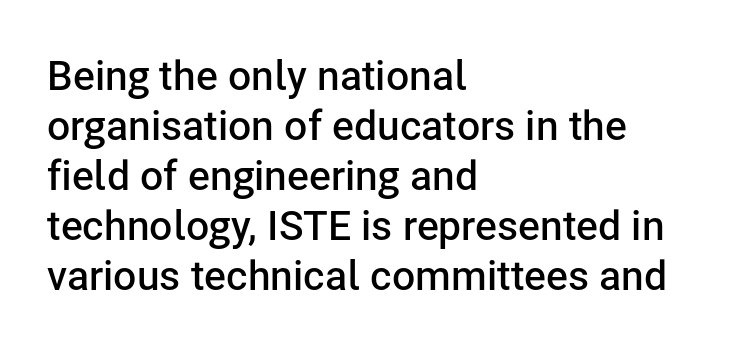
The image shows 41 px semibold sans-serif type, upright; set left-aligned, line spacing 1.22x, normal letter spacing, not underlined; low stroke contrast and a medium x-height.
